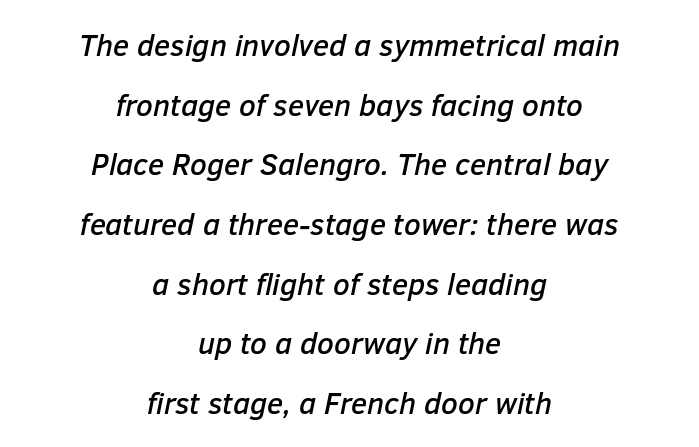
The image shows 30 px text type, italic (leaning right); set centered, loose line spacing (1.99x), normal letter spacing, not underlined; low stroke contrast and a medium x-height.
